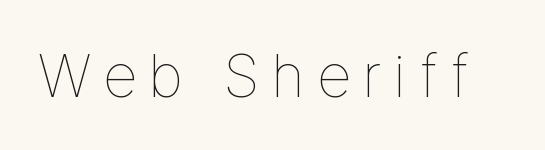
{"italic": "no", "bold": "no", "weight": "thin", "width": "normal", "stroke_contrast": "low", "x_height": "medium", "monospaced": "no", "underline": "no", "glyph_px": 60}
